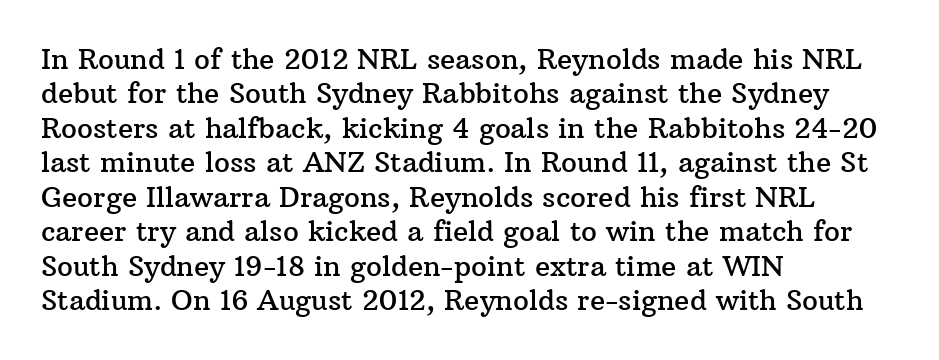
{"serif": "yes", "italic": "no", "width": "normal", "stroke_contrast": "medium", "x_height": "medium", "monospaced": "no", "underline": "no", "align": "left", "line_spacing_ratio": 1.23, "letter_spacing": "normal", "letter_spacing_em": 0.0, "glyph_px": 28}
